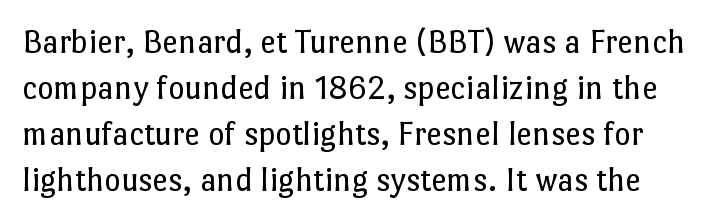
{"italic": "no", "bold": "no", "weight": "regular", "width": "normal", "stroke_contrast": "low", "x_height": "medium", "monospaced": "no", "underline": "no", "line_spacing": "normal", "line_spacing_ratio": 1.31, "letter_spacing": "normal", "letter_spacing_em": 0.0, "glyph_px": 35}
